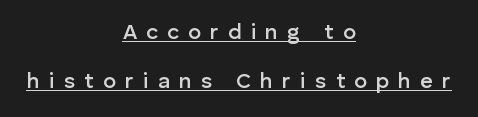
The designer dialed line spacing up above the default. Caption: lettering with a line underneath. As a designer I'd log this as weight 600, semibold. The lines are quadded center. You could only call the tracking loose — the letters float apart. This sample uses an upright cut, with every glyph sitting square on the baseline.
